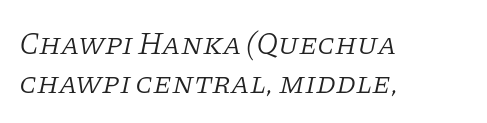
{"serif": "yes", "italic": "yes", "lean": "right", "slant_degrees": 11, "bold": "no", "weight": "light", "width": "normal", "stroke_contrast": "low", "x_height": "large", "monospaced": "no", "underline": "no", "align": "left", "line_spacing": "normal", "line_spacing_ratio": 1.26, "letter_spacing": "normal", "letter_spacing_em": 0.0, "glyph_px": 31}
